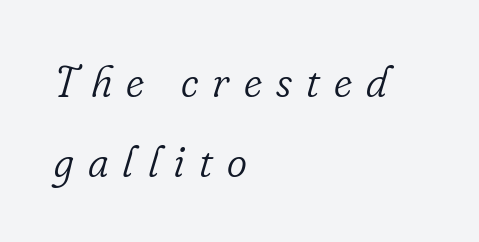
The image shows 43 px light serif type, italic (leaning right); set left-aligned, line spacing 1.86x, unusually wide letter spacing (+0.33 em), not underlined; low stroke contrast and a small x-height.
